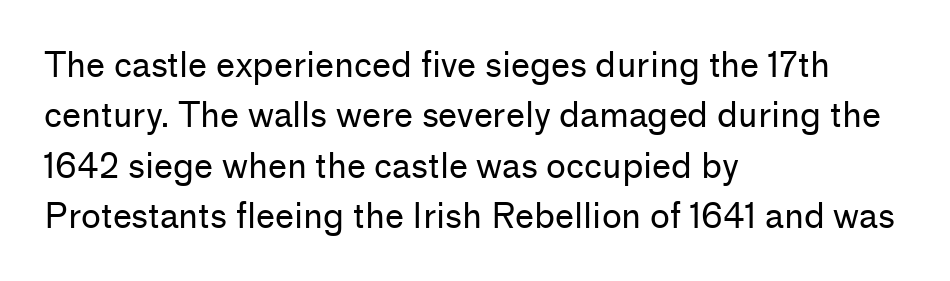
The image shows 34 px regular-weight sans-serif type, upright; set left-aligned, normal line spacing (1.48x), normal letter spacing, not underlined; low stroke contrast and a medium x-height.
